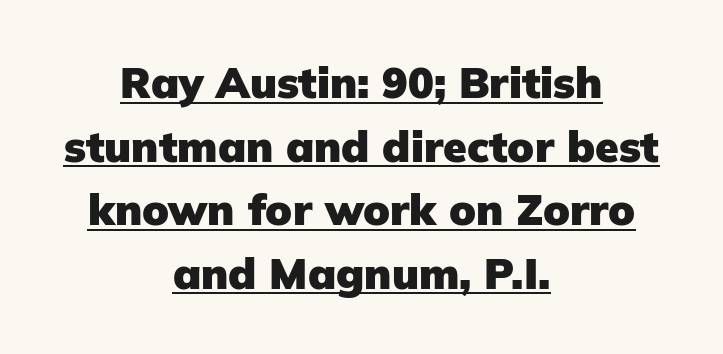
A student would call this center alignment; a typographer would say set centered. In designer terms, the underline attribute is active on this setting. The letterforms sit shoulder to shoulder at normal distance. Summary of weight: heavy, a full bold. Rendered with straight, roman letterforms. No feet cap the strokes, marking this as sans-serif type.
